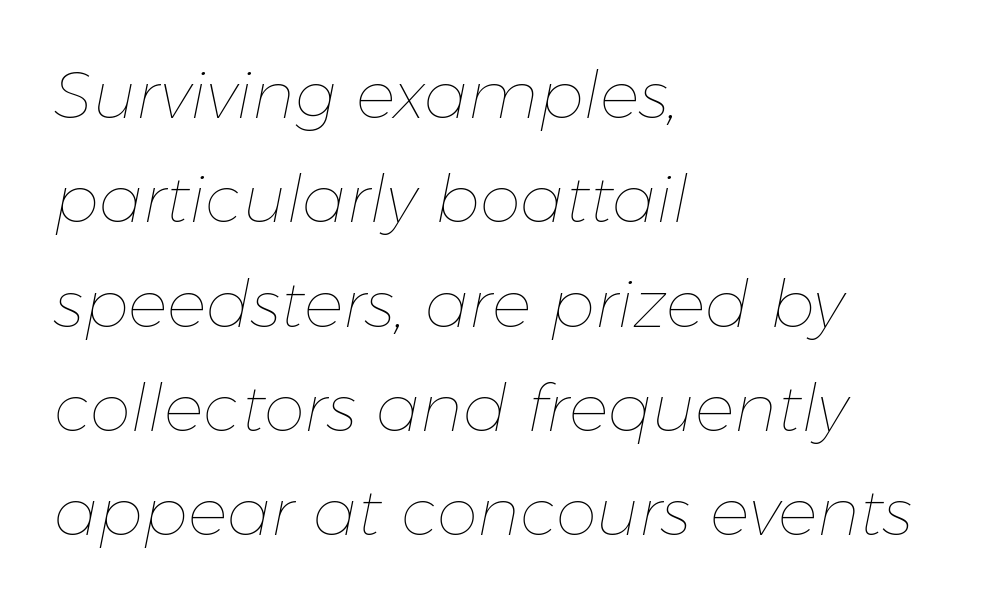
{"italic": "yes", "lean": "right", "slant_degrees": 11, "bold": "no", "weight": "thin", "width": "normal", "stroke_contrast": "low", "x_height": "medium", "monospaced": "no", "underline": "no", "align": "left", "line_spacing": "normal", "line_spacing_ratio": 1.58, "letter_spacing": "normal", "letter_spacing_em": 0.0, "glyph_px": 66}
